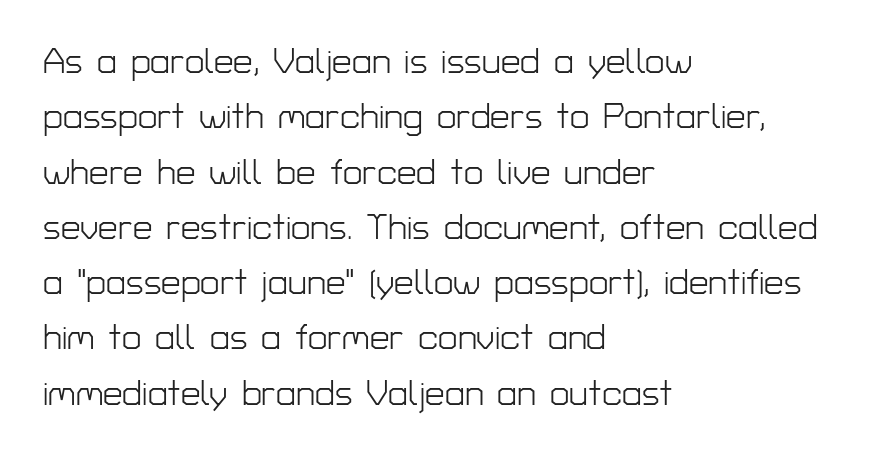
{"serif": "no", "italic": "no", "bold": "no", "weight": "light", "width": "normal", "stroke_contrast": "low", "x_height": "medium", "monospaced": "no", "underline": "no", "align": "left", "line_spacing": "normal", "line_spacing_ratio": 1.58, "letter_spacing": "normal", "letter_spacing_em": 0.0, "glyph_px": 35}
